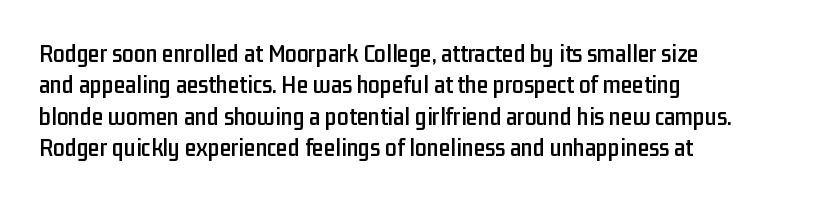
The image shows 26 px text type, upright; set left-aligned, line spacing 1.21x, normal letter spacing, not underlined.
